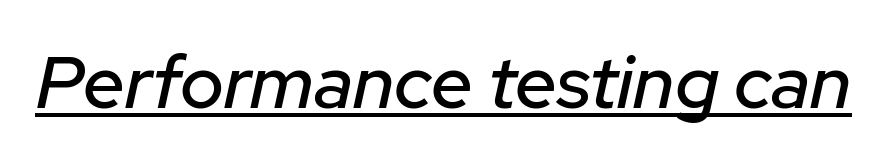
{"italic": "yes", "lean": "right", "slant_degrees": 12, "width": "normal", "stroke_contrast": "low", "x_height": "medium", "monospaced": "no", "underline": "yes", "letter_spacing": "normal", "letter_spacing_em": 0.0, "glyph_px": 74}
